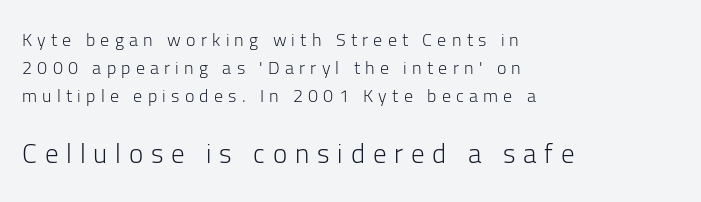
Q: Is the text bold? A: No.
Q: Is the text italic (slanted)? A: No, it is upright.
Q: Is the text underlined? A: No.
Q: How is the paragraph aligned? A: Left-aligned.
Q: Is the spacing between letters normal or unusually wide? A: Unusually wide.
Q: Is the spacing between lines tight, normal or loose? A: Normal.
Q: Which block of text is set in a larger size, the first (top) or the second (bottom)? A: The second (bottom) one.
